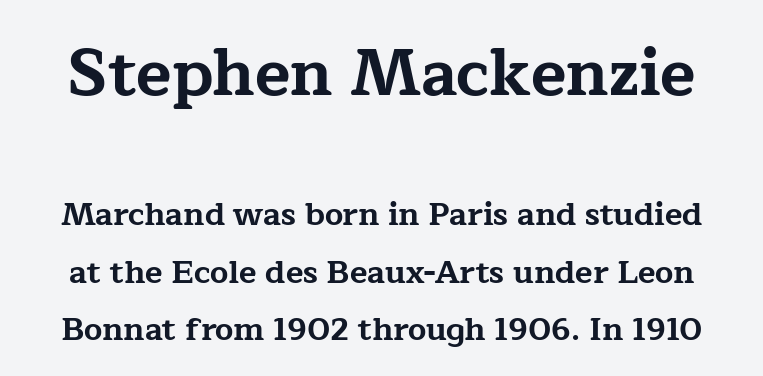
{"serif": "yes", "italic": "no", "bold": "yes", "weight": "bold", "width": "wide", "stroke_contrast": "low", "x_height": "medium", "monospaced": "no", "underline": "no", "line_spacing_ratio": 1.79, "letter_spacing": "normal", "letter_spacing_em": 0.0, "larger_block": "first", "size_ratio": 2.03, "glyph_px": 65}
